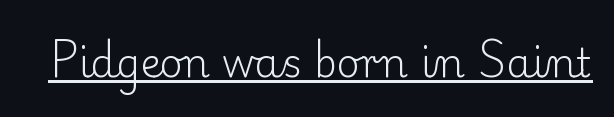
{"italic": "no", "bold": "no", "weight": "light", "width": "normal", "stroke_contrast": "low", "x_height": "small", "monospaced": "no", "underline": "yes", "letter_spacing": "normal", "letter_spacing_em": 0.0, "glyph_px": 40}
